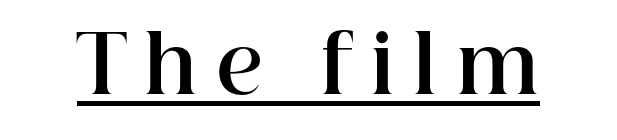
{"serif": "yes", "italic": "no", "bold": "yes", "weight": "bold", "width": "normal", "stroke_contrast": "high", "x_height": "medium", "monospaced": "no", "underline": "yes", "letter_spacing": "wide", "letter_spacing_em": 0.24, "glyph_px": 79}
